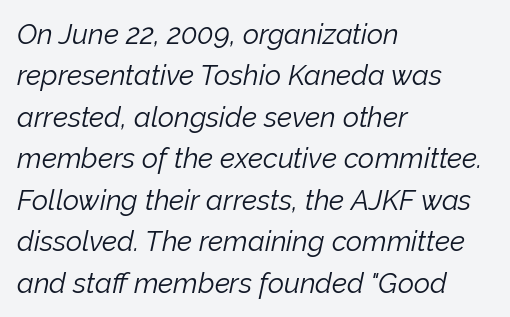
The rag falls on the right side of this text block. Think standard paragraph weight, or any step lighter than that. Clear beneath every line of the passage. Varying glyph widths throughout — classic text-font behaviour.
